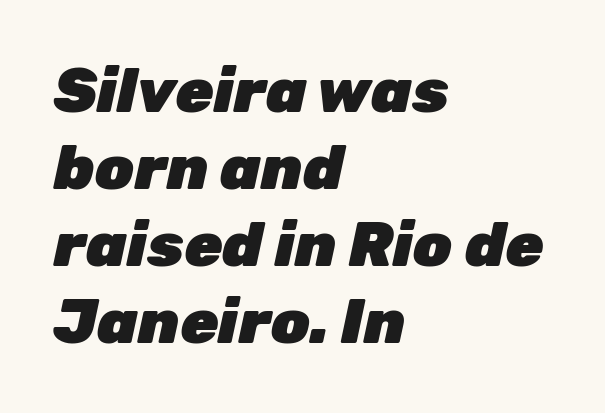
The image shows 62 px heavy type, italic (leaning right); set left-aligned, line spacing 1.24x, normal letter spacing, not underlined; low stroke contrast and a medium x-height.
